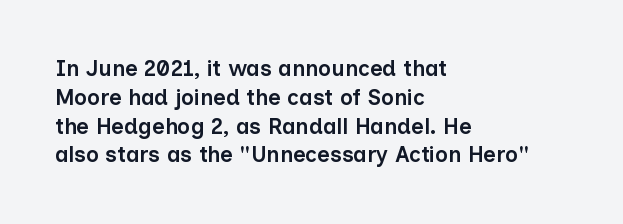
{"italic": "no", "bold": "semi", "underline": "no", "align": "left", "line_spacing": "normal", "line_spacing_ratio": 1.31, "letter_spacing": "normal", "letter_spacing_em": 0.0, "glyph_px": 22}
